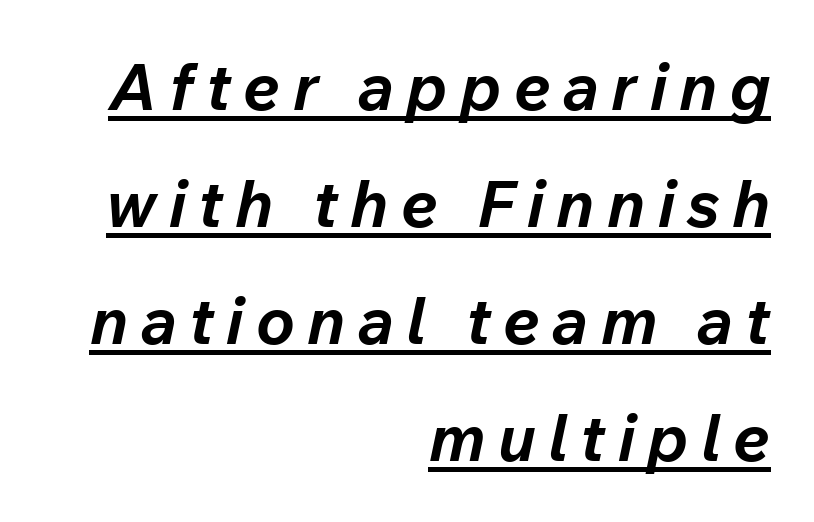
{"italic": "yes", "lean": "right", "slant_degrees": 12, "bold": "yes", "weight": "bold", "width": "normal", "stroke_contrast": "low", "x_height": "medium", "monospaced": "no", "underline": "yes", "align": "right", "line_spacing_ratio": 1.8, "glyph_px": 65}
